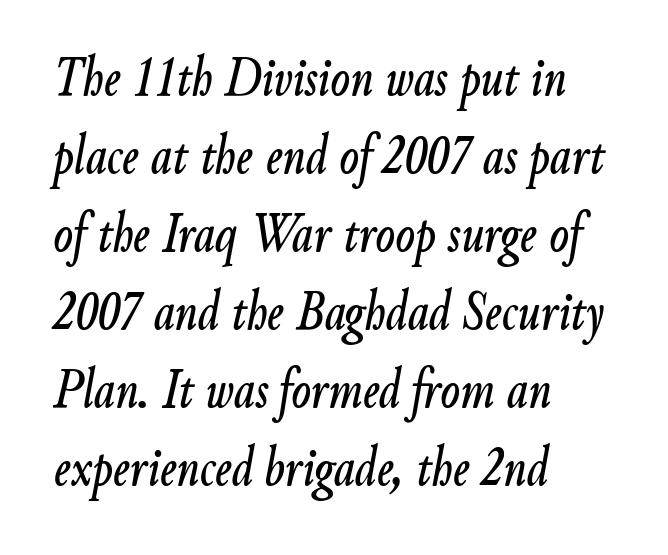
{"italic": "yes", "lean": "right", "slant_degrees": 9, "width": "condensed", "stroke_contrast": "low", "x_height": "small", "monospaced": "no", "underline": "no", "align": "left", "line_spacing": "normal", "line_spacing_ratio": 1.37, "letter_spacing": "normal", "letter_spacing_em": 0.0, "glyph_px": 57}
